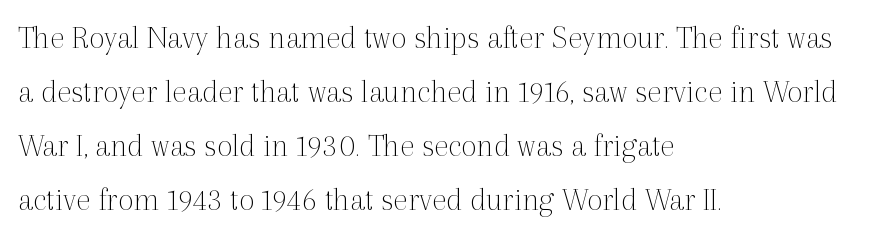
In terms of posture, this sample is upright. The passage shown is typed in a proportional face where columns would drift. The gaps between neighbouring characters are ordinary and unremarkable. The text block is weighted toward the left margin, trailing off unevenly rightward. Small tapered or slab feet sit at the stroke ends, so this counts as serif.
